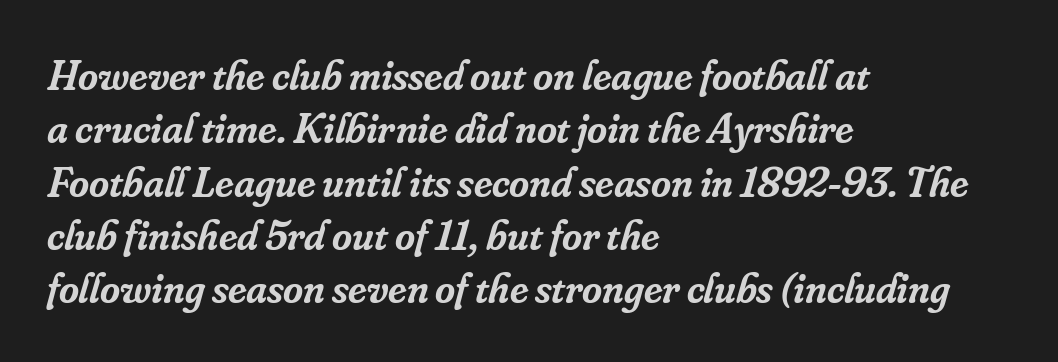
Q: Is the text bold? A: Semi-bold.
Q: Is the text italic (slanted)? A: Yes, it leans right by about 16 degrees.
Q: Is the typeface a serif or a sans-serif typeface? A: Serif.
Q: Is the text underlined? A: No.
Q: How is the paragraph aligned? A: Left-aligned.
Q: Is the spacing between letters normal or unusually wide? A: Normal.
Q: Width (condensed, normal, or wide)? A: Normal.
Q: Stroke contrast? A: Low.
Q: x-height? A: Small.
Q: Monospaced? A: No.
